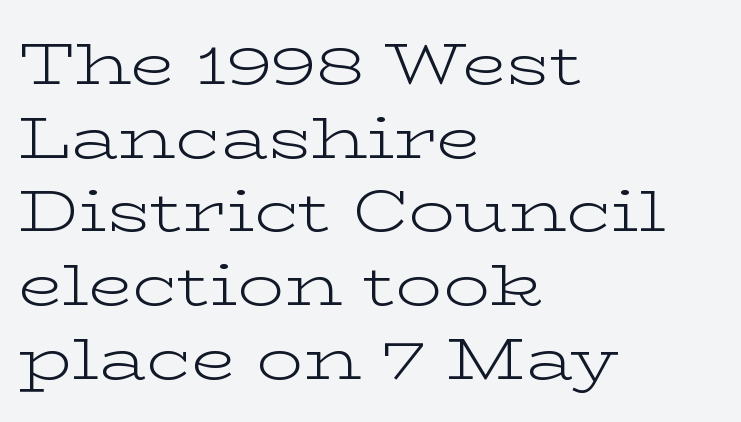
The image shows 58 px light, wide serif type, upright; set left-aligned, normal line spacing (1.27x), normal letter spacing, not underlined; low stroke contrast and a medium x-height.
